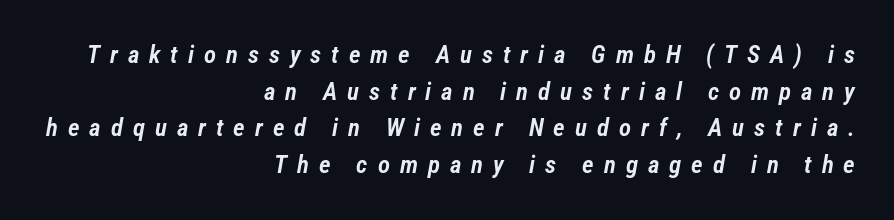
Q: Is the text bold? A: Semi-bold.
Q: Is the text italic (slanted)? A: Yes, it leans right by about 12 degrees.
Q: Is the text underlined? A: No.
Q: How is the paragraph aligned? A: Right-aligned.
Q: Is the spacing between letters normal or unusually wide? A: Unusually wide.
Q: Is the spacing between lines tight, normal or loose? A: Normal.
